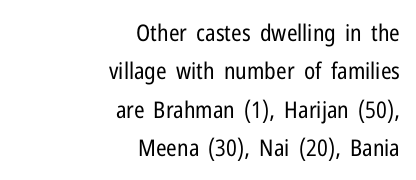
The lines sit at an ordinary, default distance from one another. A light-to-regular cut is what we see here. The specimen omits any rule beneath the text block's lines. Tall strokes in this sample are plumb rather than angled.
